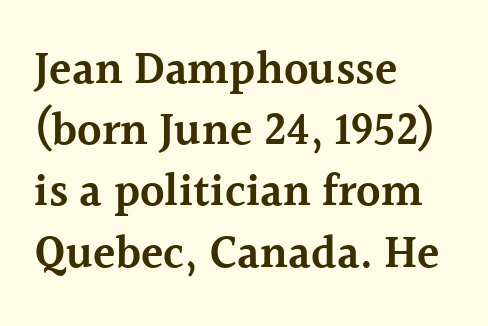
Descenders are the only things crossing below the line. This sample has the flowing, uneven cadence of proportional lettering. Every row of glyphs begins at an identical x-position on the left. Caption: semibold face, moderately heavy strokes. Posture: upright roman.
